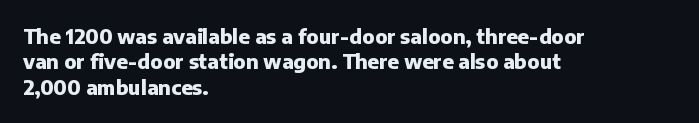
The image shows 20 px bold type, upright; set left-aligned, normal line spacing (1.27x), normal letter spacing, not underlined.
